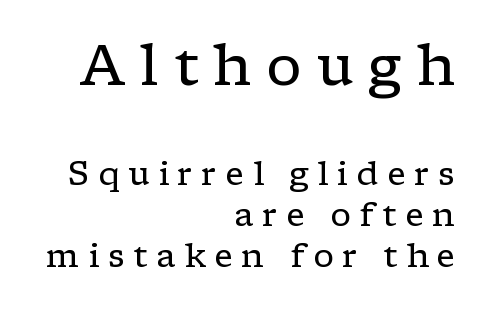
Stroke terminals: seriffed. The weight tops out at a normal text grade. Do the characters align in a grid? No, the font is proportional. Reading down the block, your eye finds every line finishing at a fixed right position.
